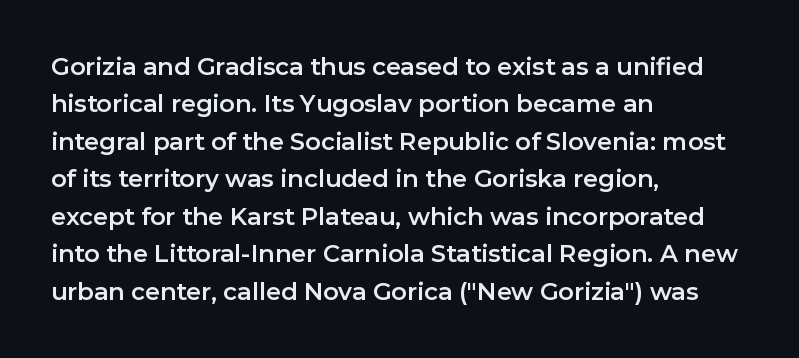
Q: Is the text italic (slanted)? A: No, it is upright.
Q: Is the text underlined? A: No.
Q: How is the paragraph aligned? A: Left-aligned.
Q: Is the spacing between letters normal or unusually wide? A: Normal.
Q: Is the spacing between lines tight, normal or loose? A: Normal.
